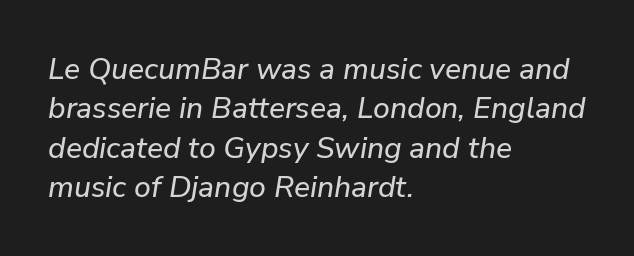
The image shows 30 px text type, italic (leaning right); set left-aligned, normal line spacing (1.31x), normal letter spacing, not underlined; low stroke contrast and a medium x-height.
